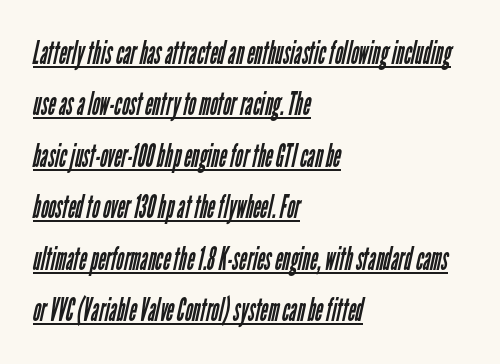
Q: Is the text bold? A: No.
Q: Is the typeface a serif or a sans-serif typeface? A: Sans-serif.
Q: Is the text underlined? A: Yes.
Q: How is the paragraph aligned? A: Left-aligned.
Q: Is the spacing between letters normal or unusually wide? A: Normal.
Q: Is the spacing between lines tight, normal or loose? A: Normal.
Q: Width (condensed, normal, or wide)? A: Condensed.
Q: Stroke contrast? A: Low.
Q: x-height? A: Medium.
Q: Monospaced? A: No.
